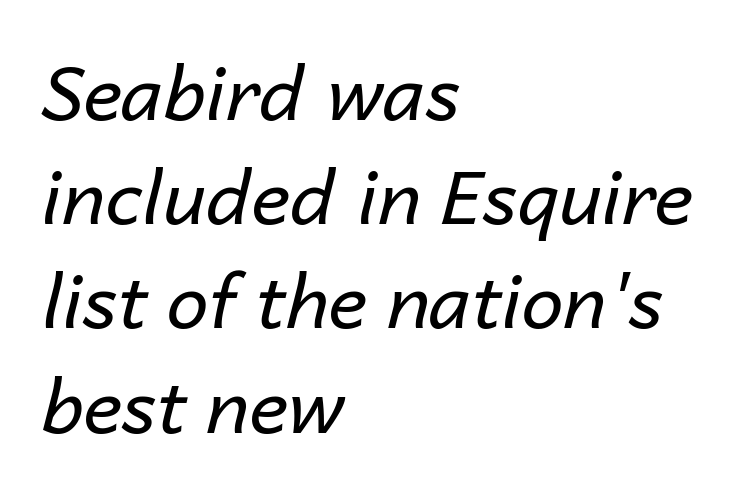
{"italic": "yes", "lean": "right", "slant_degrees": 14, "bold": "no", "weight": "regular", "width": "normal", "stroke_contrast": "low", "x_height": "medium", "monospaced": "no", "underline": "no", "align": "left", "line_spacing": "normal", "line_spacing_ratio": 1.39, "letter_spacing": "normal", "letter_spacing_em": 0.0, "glyph_px": 75}
